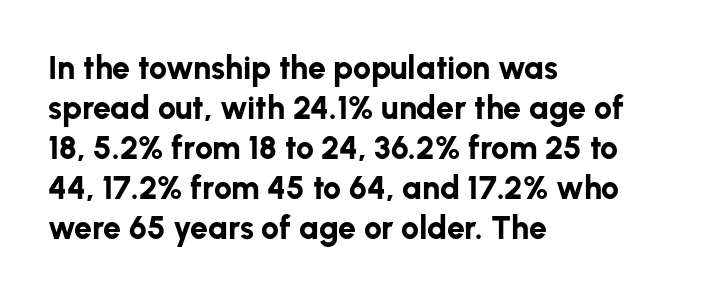
Each line starts at the same left margin while the right side varies. The letters are bold, with thick, heavy strokes. A bare baseline throughout the passage. The tracking reads as untouched default to a designer's eye.
